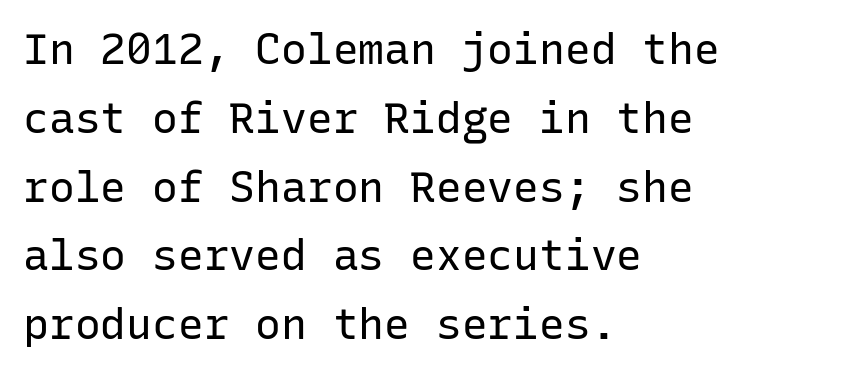
Q: Is the text bold? A: No.
Q: Is the text italic (slanted)? A: No, it is upright.
Q: Is the typeface a serif or a sans-serif typeface? A: Sans-serif.
Q: Is the text underlined? A: No.
Q: How is the paragraph aligned? A: Left-aligned.
Q: Is the spacing between letters normal or unusually wide? A: Normal.
Q: Is the spacing between lines tight, normal or loose? A: Normal.
Q: Width (condensed, normal, or wide)? A: Normal.
Q: Stroke contrast? A: Low.
Q: x-height? A: Medium.
Q: Monospaced? A: Yes.
